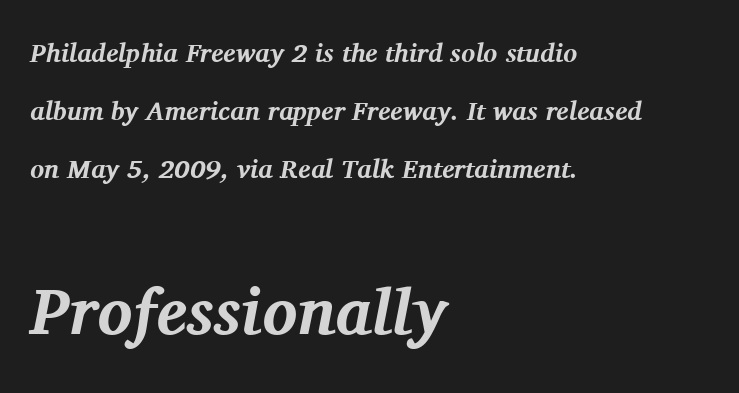
Q: Is the text bold? A: Yes.
Q: Is the text italic (slanted)? A: Yes, it leans right by about 11 degrees.
Q: Is the typeface a serif or a sans-serif typeface? A: Serif.
Q: Is the text underlined? A: No.
Q: How is the paragraph aligned? A: Left-aligned.
Q: Is the spacing between letters normal or unusually wide? A: Normal.
Q: Is the spacing between lines tight, normal or loose? A: Loose.
Q: Which block of text is set in a larger size, the first (top) or the second (bottom)? A: The second (bottom) one.
Q: Width (condensed, normal, or wide)? A: Normal.
Q: Stroke contrast? A: Medium.
Q: x-height? A: Medium.
Q: Monospaced? A: No.
